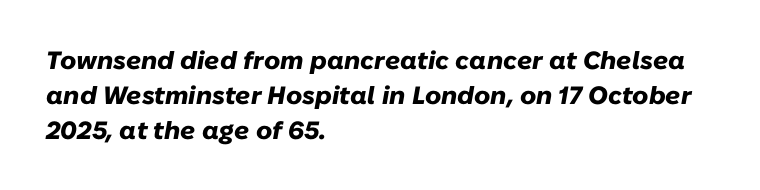
The space directly below the letters is spotless. Layout note: lines flush left. Tracking value appears to be zero — textbook default spacing. Strong, thick strokes mark this as bold type. Whoever set this chose a conventional vertical rhythm.
